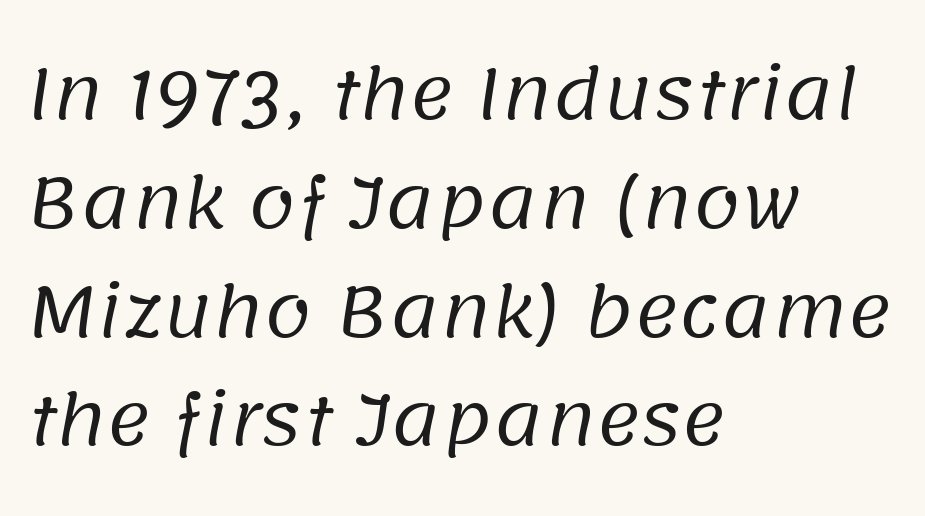
{"serif": "no", "bold": "no", "weight": "regular", "width": "normal", "stroke_contrast": "low", "x_height": "large", "monospaced": "no", "underline": "no", "align": "left", "line_spacing": "normal", "line_spacing_ratio": 1.6, "letter_spacing": "normal", "letter_spacing_em": 0.0, "glyph_px": 68}
